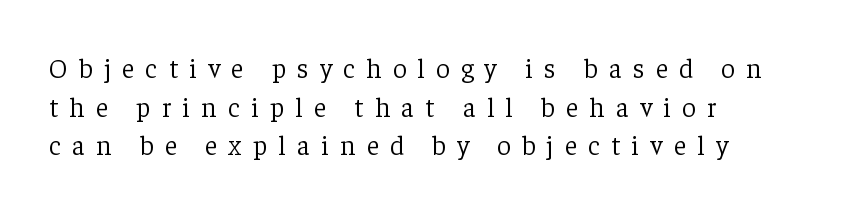
Q: Is the text bold? A: No.
Q: Is the text italic (slanted)? A: No, it is upright.
Q: Is the text underlined? A: No.
Q: How is the paragraph aligned? A: Left-aligned.
Q: Is the spacing between letters normal or unusually wide? A: Unusually wide.
Q: Is the spacing between lines tight, normal or loose? A: Normal.
